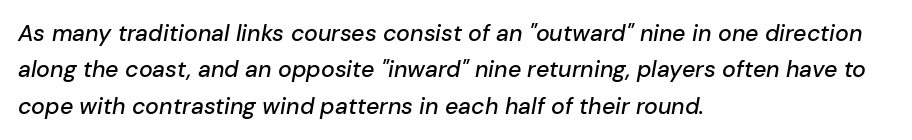
The image shows 23 px text type, italic (leaning right); set left-aligned, normal line spacing (1.58x), normal letter spacing, not underlined.
